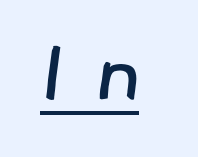
Q: Is the text bold? A: No.
Q: Is the typeface a serif or a sans-serif typeface? A: Sans-serif.
Q: Is the text underlined? A: Yes.
Q: Is the spacing between letters normal or unusually wide? A: Unusually wide.
Q: Width (condensed, normal, or wide)? A: Normal.
Q: Stroke contrast? A: Low.
Q: x-height? A: Small.
Q: Monospaced? A: No.
